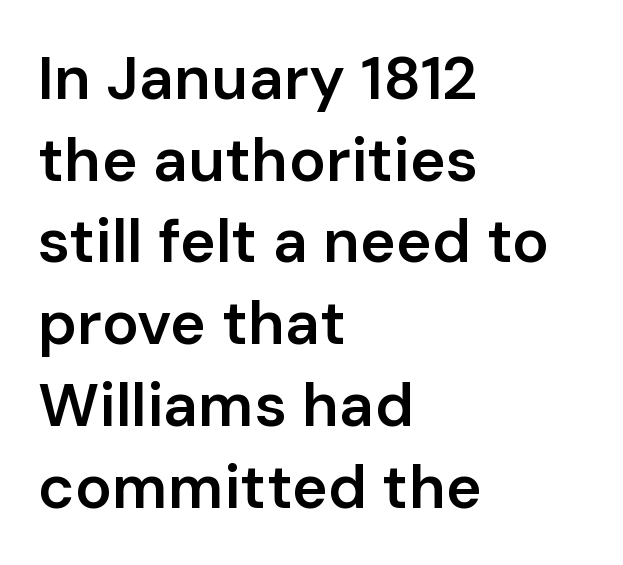
{"serif": "no", "italic": "no", "bold": "semi", "weight": "semibold", "width": "normal", "stroke_contrast": "low", "x_height": "medium", "monospaced": "no", "underline": "no", "align": "left", "line_spacing": "normal", "line_spacing_ratio": 1.34, "letter_spacing": "normal", "letter_spacing_em": 0.0, "glyph_px": 61}
